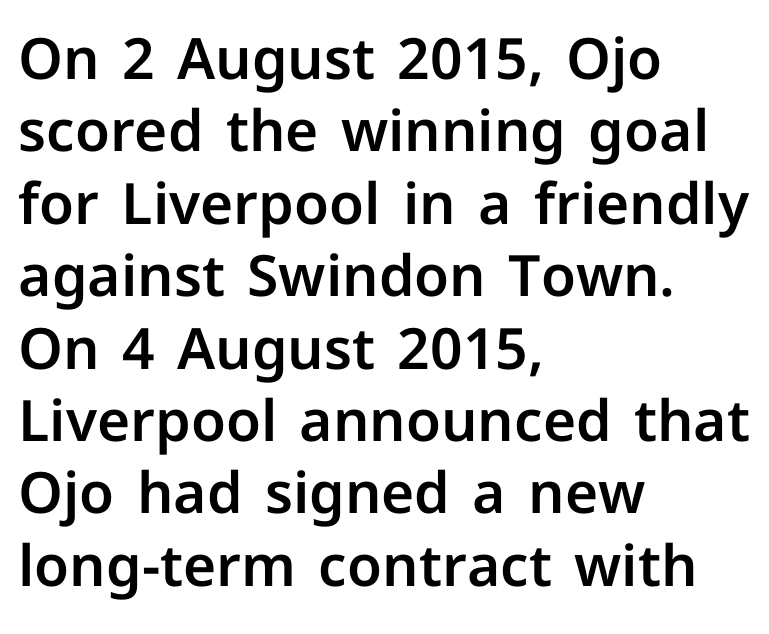
The image shows 57 px sans-serif type, upright; set left-aligned, normal line spacing (1.27x), normal letter spacing, not underlined; low stroke contrast and a medium x-height.
